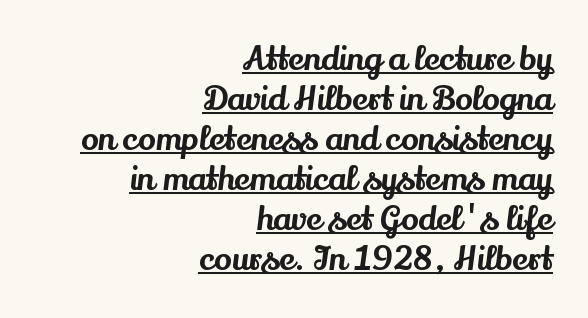
All the whitespace from short lines collects on the left. The string is rendered with underlining switched on. A typesetter would call this proportional, since set widths differ per character. The face used here is rendered with its standard letterfit.
